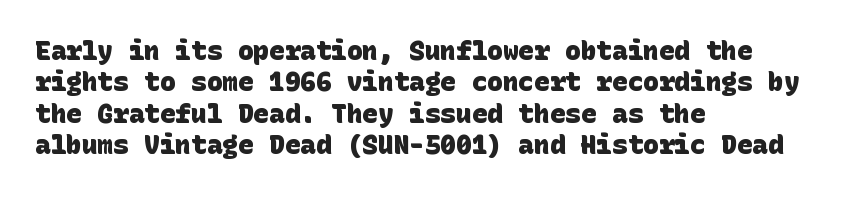
The glyphs are unaccompanied by any horizontal stroke below them. Weight check: bold — yes, fully. Glyph-to-glyph distance matches everyday printed text. Teacher's note: observe the even left margin — that is flush-left alignment.
